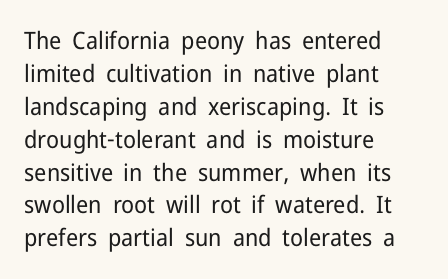
{"italic": "no", "bold": "no", "underline": "no", "align": "left", "line_spacing": "normal", "line_spacing_ratio": 1.37, "letter_spacing": "normal", "letter_spacing_em": 0.0, "glyph_px": 24}
